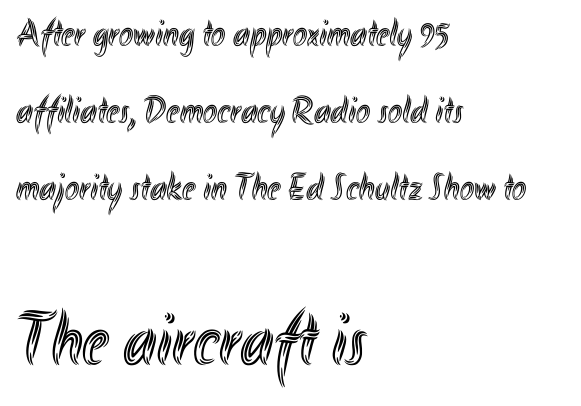
{"width": "condensed", "x_height": "small", "monospaced": "no", "underline": "no", "align": "left", "line_spacing": "loose", "line_spacing_ratio": 2.02, "letter_spacing": "normal", "letter_spacing_em": 0.0, "larger_block": "second", "size_ratio": 1.97, "glyph_px": 75}
